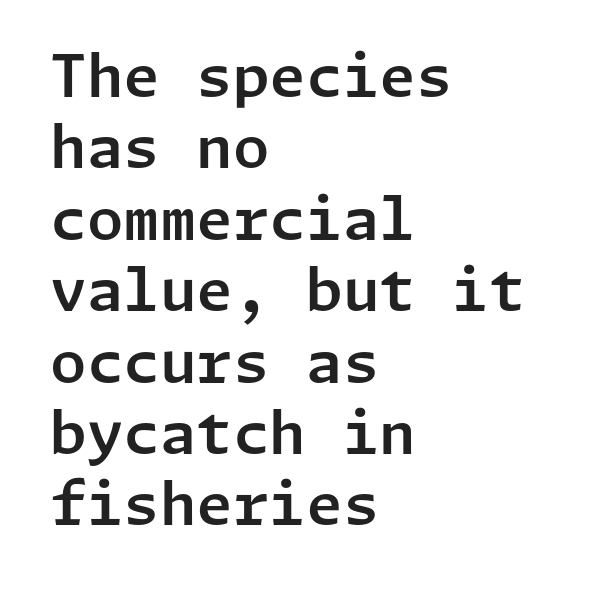
The strip under each line holds only bare page. Each letter's strokes conclude bluntly, with no projecting serifs. Does the copy run flush right? No — it runs flush left. Quick note: not italic, upright.
